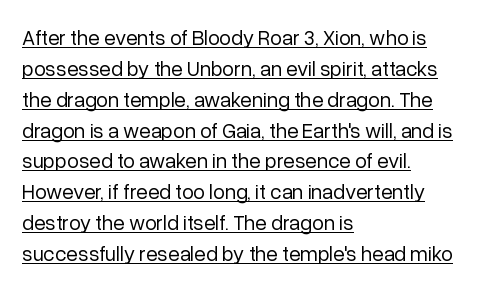
The image shows 21 px text type, upright; set left-aligned, normal line spacing (1.47x), normal letter spacing, underlined.
